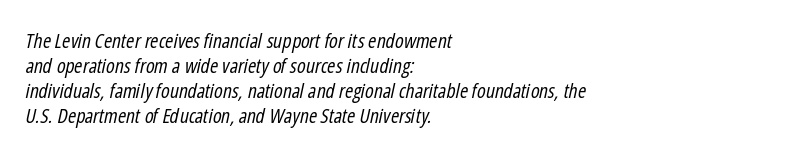
Q: Is the text bold? A: No.
Q: Is the text italic (slanted)? A: Yes, it leans right by about 12 degrees.
Q: Is the text underlined? A: No.
Q: How is the paragraph aligned? A: Left-aligned.
Q: Is the spacing between letters normal or unusually wide? A: Normal.
Q: Is the spacing between lines tight, normal or loose? A: Normal.
